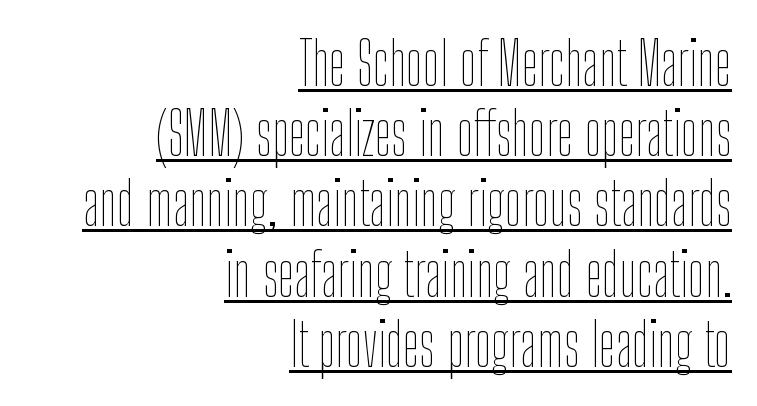
{"italic": "no", "bold": "no", "weight": "thin", "width": "condensed", "stroke_contrast": "low", "x_height": "medium", "monospaced": "no", "underline": "yes", "align": "right", "line_spacing_ratio": 1.17, "letter_spacing": "normal", "letter_spacing_em": 0.0, "glyph_px": 60}
